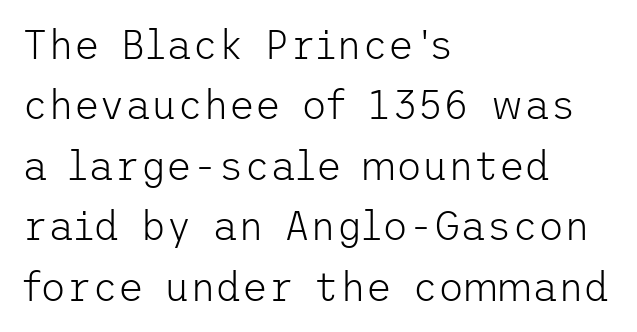
The image shows 40 px light sans-serif type, upright; set left-aligned, normal line spacing (1.51x), normal letter spacing, not underlined; low stroke contrast and a medium x-height.
